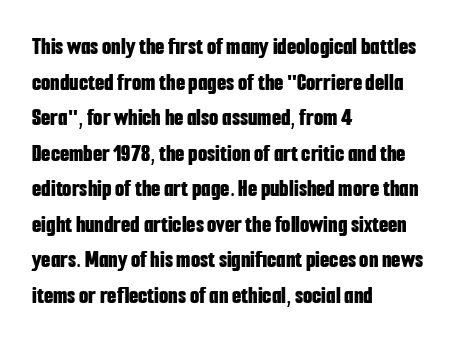
The image shows 24 px bold type, upright; set left-aligned, normal line spacing (1.48x), normal letter spacing, not underlined.
